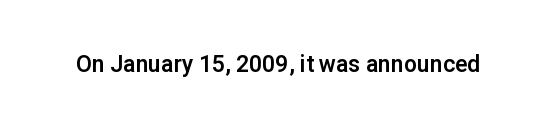
The image shows 23 px text type, upright; set normal letter spacing, not underlined.
